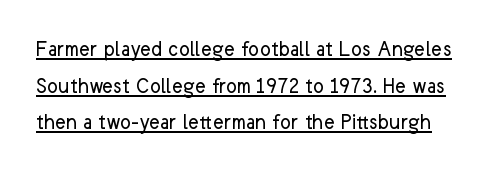
Q: Is the text bold? A: No.
Q: Is the text italic (slanted)? A: No, it is upright.
Q: Is the text underlined? A: Yes.
Q: Is the spacing between letters normal or unusually wide? A: Normal.
Q: Is the spacing between lines tight, normal or loose? A: Normal.
